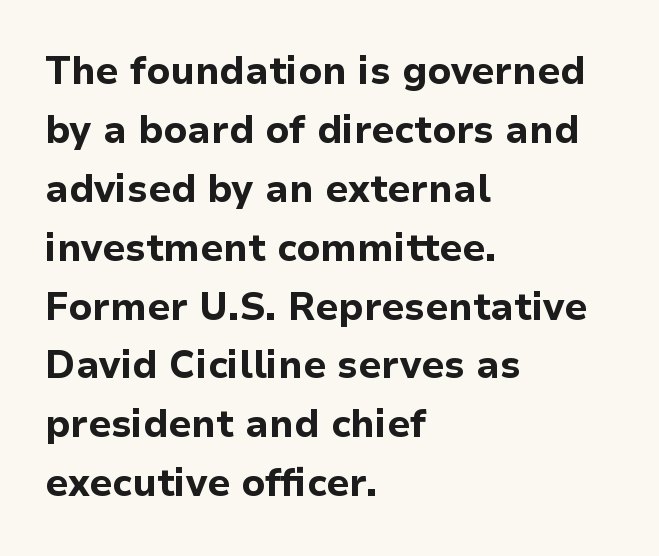
{"serif": "no", "italic": "no", "bold": "yes", "weight": "bold", "width": "normal", "stroke_contrast": "low", "x_height": "medium", "monospaced": "no", "underline": "no", "align": "left", "line_spacing": "normal", "line_spacing_ratio": 1.55, "letter_spacing": "normal", "letter_spacing_em": 0.0, "glyph_px": 38}
